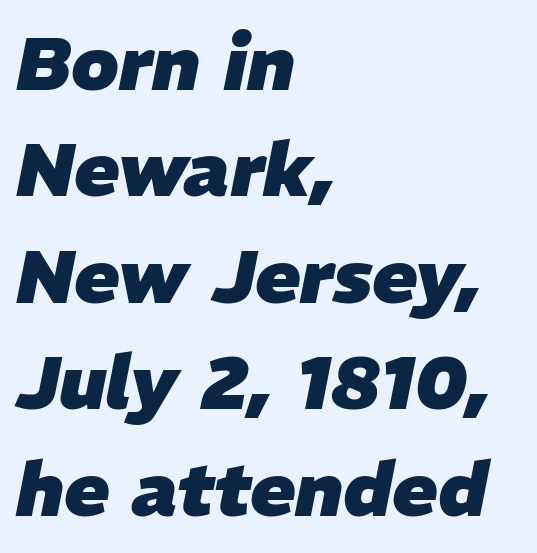
{"italic": "yes", "lean": "right", "slant_degrees": 11, "bold": "yes", "weight": "heavy", "width": "normal", "stroke_contrast": "low", "x_height": "medium", "monospaced": "no", "underline": "no", "align": "left", "line_spacing": "normal", "line_spacing_ratio": 1.42, "letter_spacing": "normal", "letter_spacing_em": 0.0, "glyph_px": 75}
